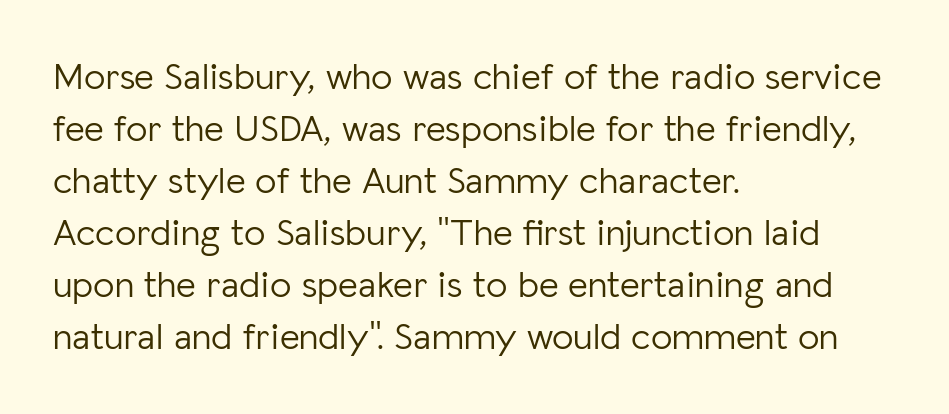
{"serif": "no", "italic": "no", "bold": "no", "weight": "light", "width": "normal", "stroke_contrast": "low", "x_height": "medium", "monospaced": "no", "underline": "no", "align": "left", "line_spacing": "normal", "line_spacing_ratio": 1.37, "letter_spacing": "normal", "letter_spacing_em": 0.0, "glyph_px": 38}
